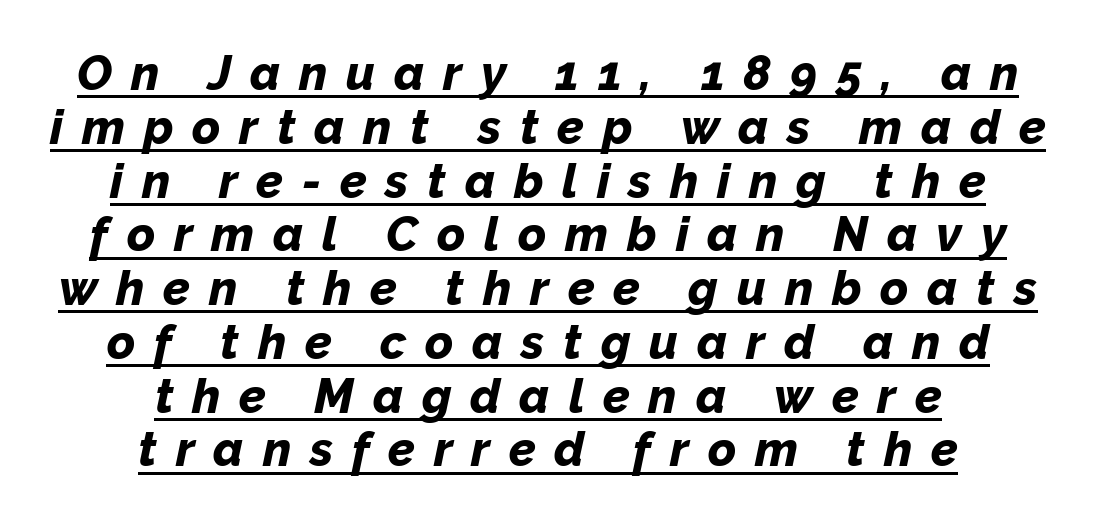
Q: Is the text bold? A: Yes.
Q: Is the text italic (slanted)? A: Yes, it leans right by about 12 degrees.
Q: Is the text underlined? A: Yes.
Q: How is the paragraph aligned? A: Centered.
Q: Is the spacing between letters normal or unusually wide? A: Unusually wide.
Q: Is the spacing between lines tight, normal or loose? A: Tight.
Q: Width (condensed, normal, or wide)? A: Normal.
Q: Stroke contrast? A: Low.
Q: x-height? A: Medium.
Q: Monospaced? A: No.
